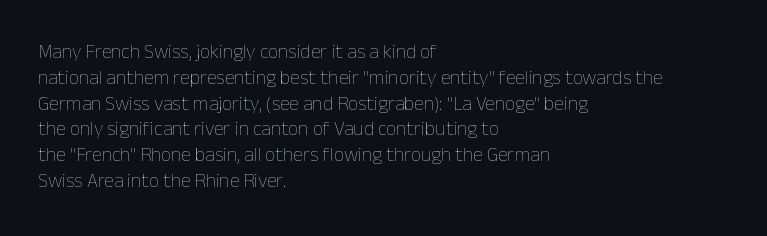
The image shows 20 px text type, upright; set left-aligned, normal line spacing (1.29x), normal letter spacing, not underlined.
